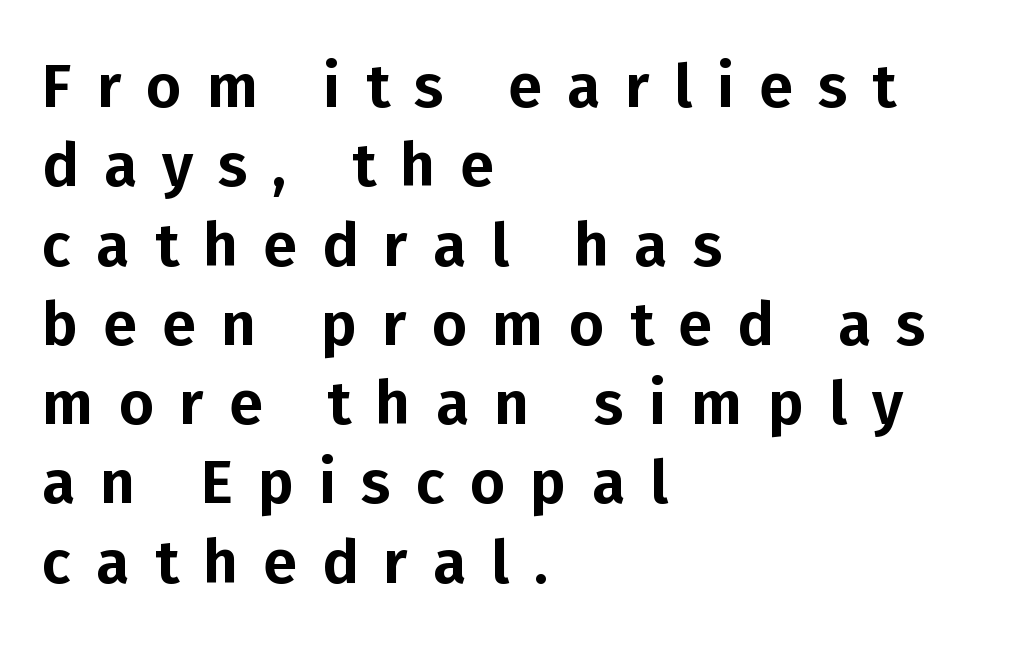
The image shows 61 px sans-serif type, upright; set left-aligned, normal line spacing (1.3x), unusually wide letter spacing (+0.41 em), not underlined; low stroke contrast and a medium x-height.
